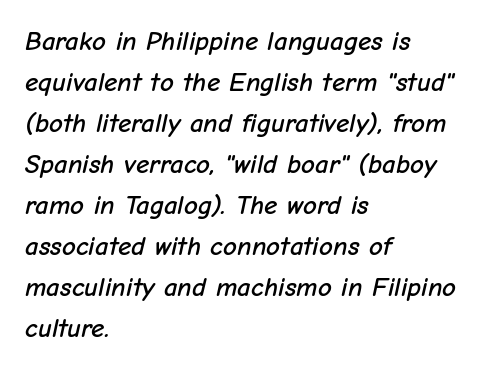
Tall strokes in this sample are angled rather than plumb. The rendering uses a moderate line-height, typical for paragraphs. Alignment: flush left. Check under the words: just untouched page.
